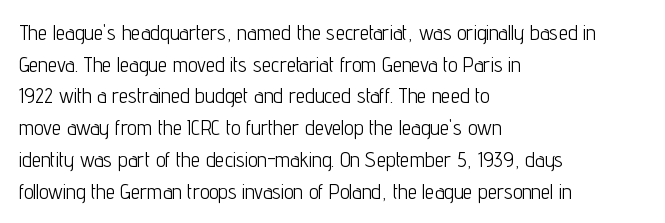
The image shows 21 px text type, upright; set left-aligned, normal line spacing (1.51x), normal letter spacing, not underlined.
